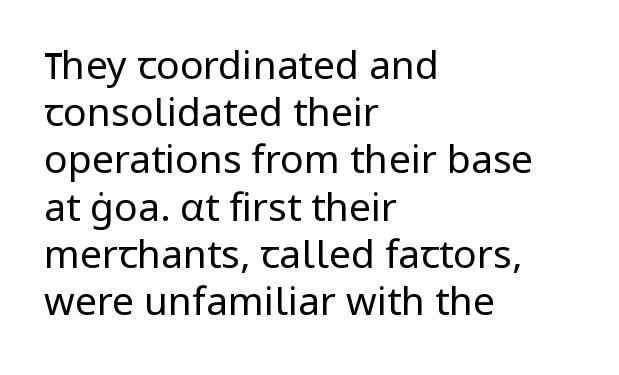
Q: Is the text bold? A: No.
Q: Is the text italic (slanted)? A: No, it is upright.
Q: Is the typeface a serif or a sans-serif typeface? A: Sans-serif.
Q: Is the text underlined? A: No.
Q: How is the paragraph aligned? A: Left-aligned.
Q: Is the spacing between letters normal or unusually wide? A: Normal.
Q: Width (condensed, normal, or wide)? A: Normal.
Q: Stroke contrast? A: Low.
Q: x-height? A: Medium.
Q: Monospaced? A: No.
